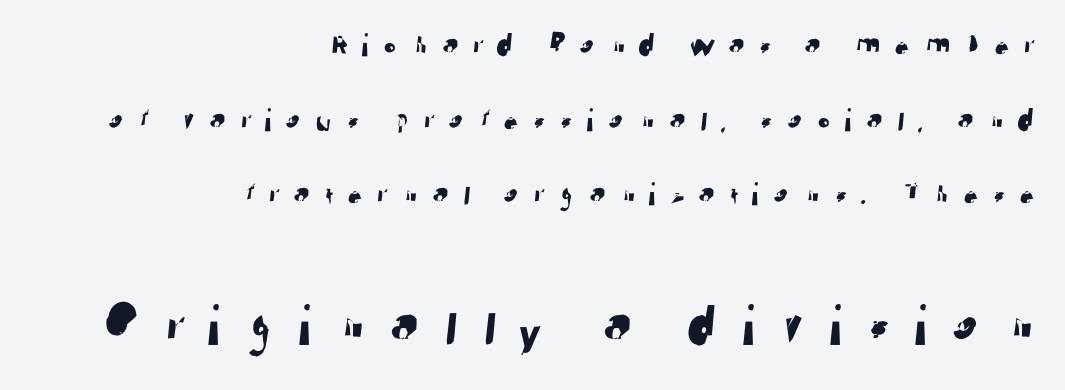
Q: Is the typeface a serif or a sans-serif typeface? A: Sans-serif.
Q: Is the text underlined? A: No.
Q: How is the paragraph aligned? A: Right-aligned.
Q: Is the spacing between letters normal or unusually wide? A: Unusually wide.
Q: Is the spacing between lines tight, normal or loose? A: Loose.
Q: Which block of text is set in a larger size, the first (top) or the second (bottom)? A: The second (bottom) one.
Q: Width (condensed, normal, or wide)? A: Normal.
Q: Stroke contrast? A: Low.
Q: x-height? A: Medium.
Q: Monospaced? A: No.
